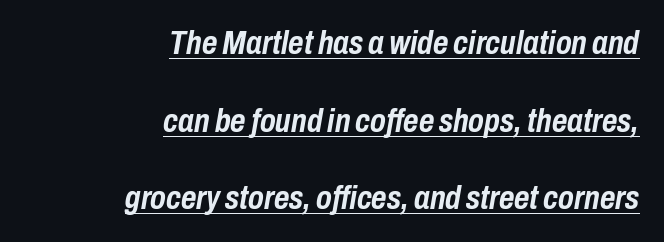
Here the designer chose a conventional face with non-uniform glyph widths. Is the type bold? Yes — the strokes are clearly thick and heavy. Short note: letters normally spaced. Somebody hit Ctrl+U on this one — the words are underlined. These lines stand farther apart than default settings would place them.
